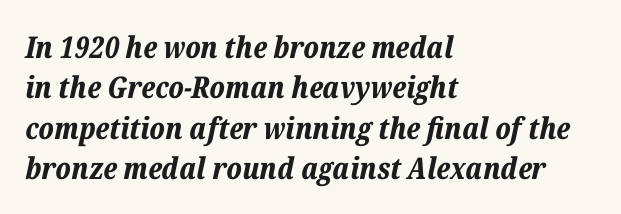
Q: Is the text bold? A: Yes.
Q: Is the text italic (slanted)? A: Yes, it leans right by about 12 degrees.
Q: Is the text underlined? A: No.
Q: How is the paragraph aligned? A: Left-aligned.
Q: Is the spacing between letters normal or unusually wide? A: Normal.
Q: Is the spacing between lines tight, normal or loose? A: Normal.
Q: Width (condensed, normal, or wide)? A: Normal.
Q: Stroke contrast? A: Low.
Q: x-height? A: Medium.
Q: Monospaced? A: No.
